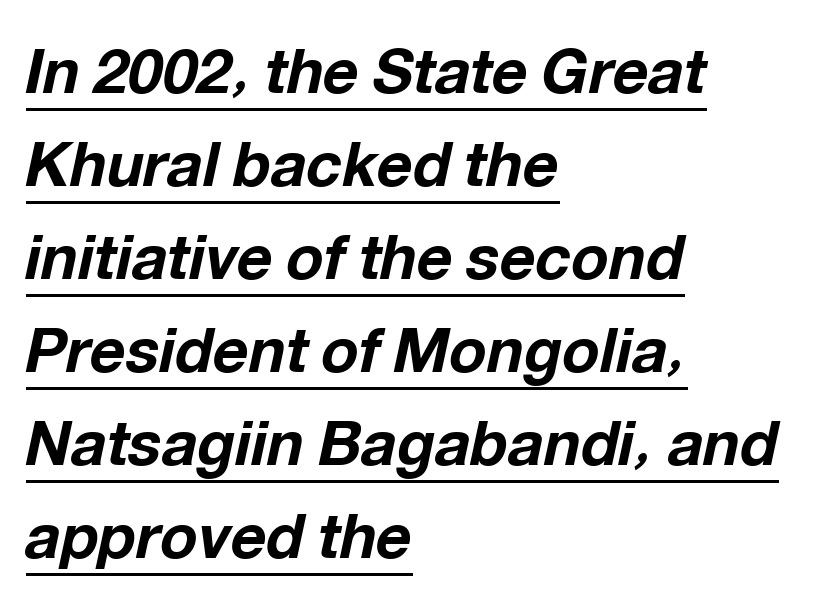
{"italic": "yes", "lean": "right", "slant_degrees": 12, "bold": "yes", "weight": "bold", "width": "normal", "stroke_contrast": "low", "x_height": "medium", "monospaced": "no", "underline": "yes", "align": "left", "line_spacing": "normal", "line_spacing_ratio": 1.5, "letter_spacing": "normal", "letter_spacing_em": 0.0, "glyph_px": 62}
